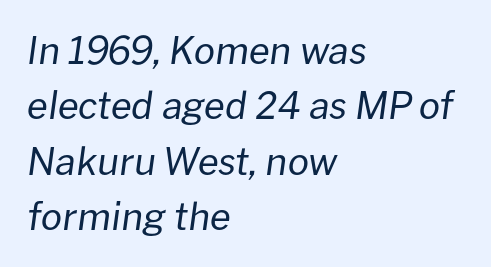
The image shows 38 px regular-weight type, italic (leaning right); set left-aligned, normal line spacing (1.46x), normal letter spacing, not underlined; low stroke contrast and a medium x-height.
